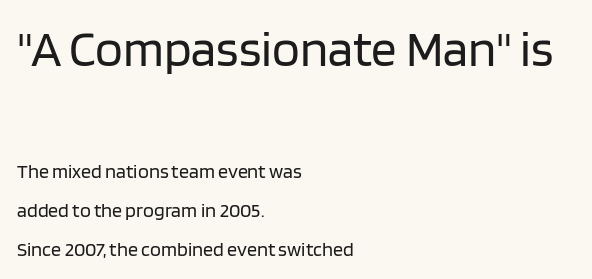
{"serif": "no", "italic": "no", "bold": "no", "weight": "regular", "width": "normal", "stroke_contrast": "low", "x_height": "large", "monospaced": "no", "underline": "no", "align": "left", "line_spacing": "loose", "line_spacing_ratio": 1.96, "letter_spacing": "normal", "letter_spacing_em": 0.0, "larger_block": "first", "size_ratio": 2.55, "glyph_px": 51}
